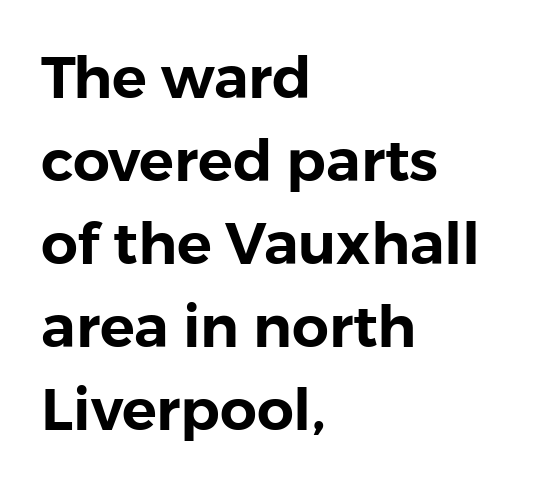
The image shows 58 px sans-serif type, upright; set left-aligned, normal line spacing (1.43x), normal letter spacing, not underlined; low stroke contrast and a medium x-height.
